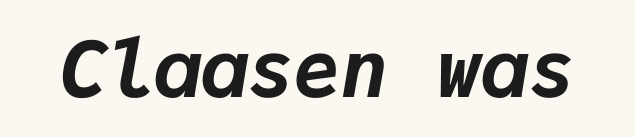
Q: Is the text bold? A: Yes.
Q: Is the text italic (slanted)? A: Yes, it leans right by about 9 degrees.
Q: Is the text underlined? A: No.
Q: Is the spacing between letters normal or unusually wide? A: Normal.
Q: Width (condensed, normal, or wide)? A: Normal.
Q: Stroke contrast? A: Low.
Q: x-height? A: Medium.
Q: Monospaced? A: Yes.
